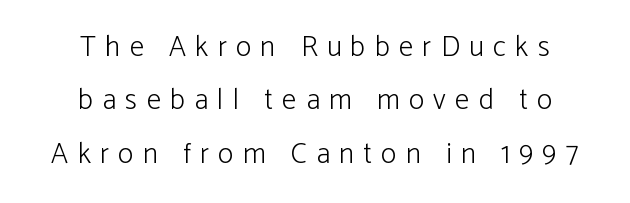
The paragraph has two soft edges and a firm central axis. The words here are not underlined. Note: no serifs on the glyphs. The face used here is proportionally spaced, like ordinary book or web type.
